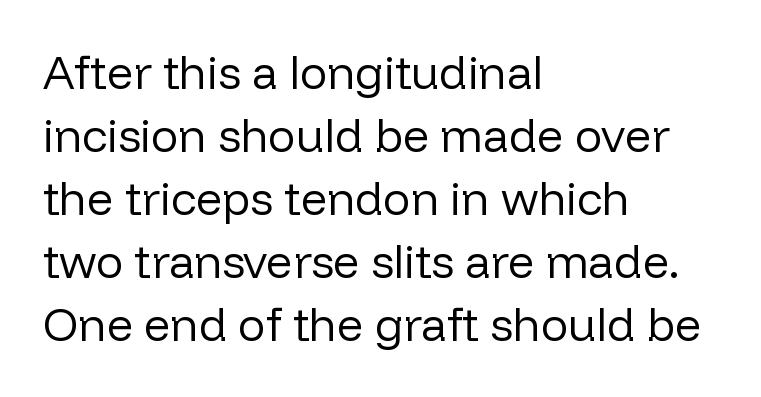
The ragged edge is on the right, which tells us the setting is flush left. The string is rendered with underlining switched off. This sample uses an upright cut, with every glyph sitting square on the baseline. Horizontal bands of white between lines are of average thickness.
